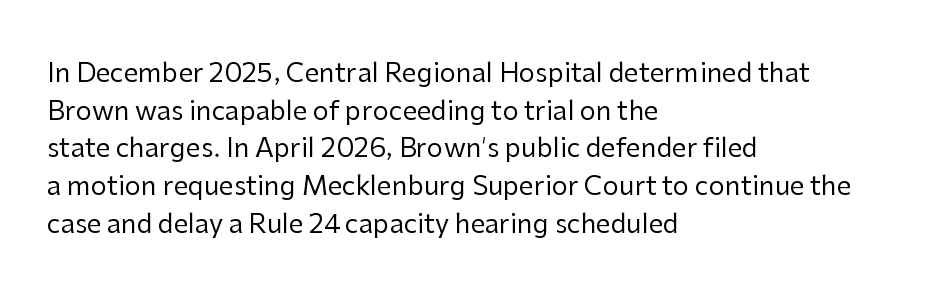
Q: Is the text bold? A: No.
Q: Is the text italic (slanted)? A: No, it is upright.
Q: Is the text underlined? A: No.
Q: How is the paragraph aligned? A: Left-aligned.
Q: Is the spacing between letters normal or unusually wide? A: Normal.
Q: Is the spacing between lines tight, normal or loose? A: Normal.
